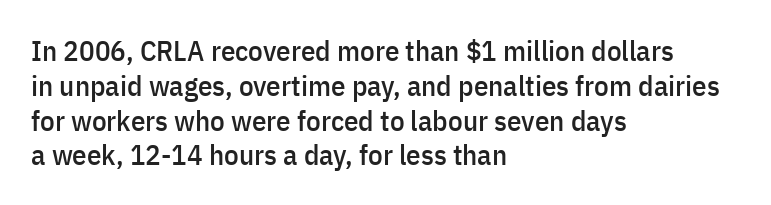
Short note: letters normally spaced. Has an underline been added? It has not. Line beginnings align vertically; line endings do not. Do the characters align in a grid? No, the font is proportional.
